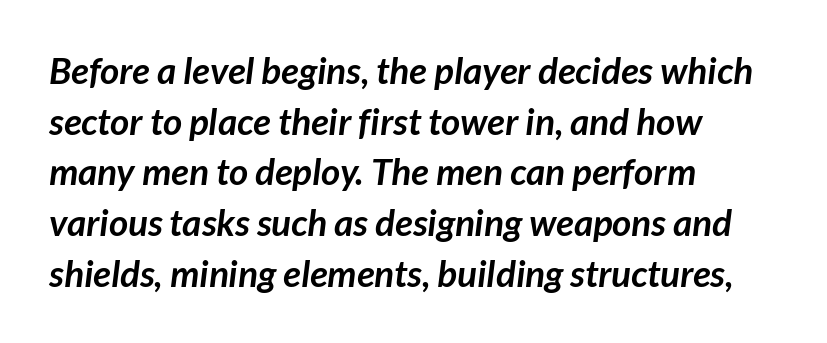
The image shows 37 px semibold sans-serif type; set left-aligned, normal line spacing (1.37x), normal letter spacing, not underlined; low stroke contrast and a medium x-height.
